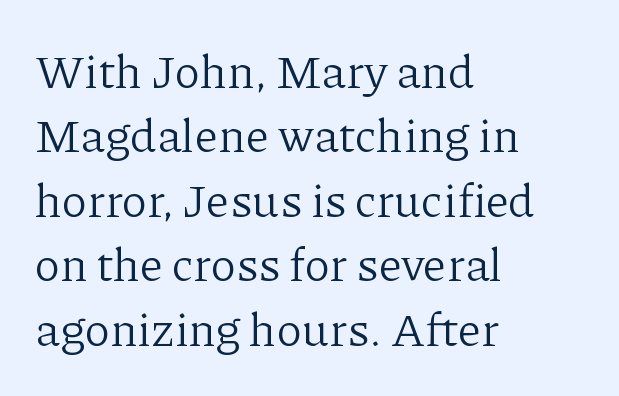
Where is the straight margin? On the left. Look at the tracking — it's just the regular setting, nothing added. Line spacing here is normal. A typesetter would call this proportional, since set widths differ per character.
